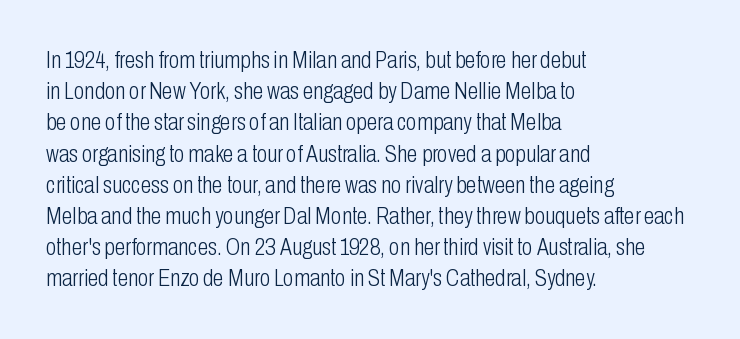
The image shows 24 px text type, upright; set left-aligned, normal line spacing (1.3x), normal letter spacing, not underlined.
